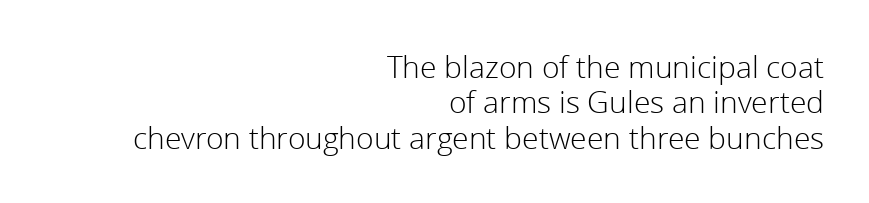
{"serif": "no", "italic": "no", "bold": "no", "weight": "light", "width": "normal", "x_height": "medium", "monospaced": "no", "underline": "no", "align": "right", "line_spacing_ratio": 1.18, "letter_spacing": "normal", "letter_spacing_em": 0.0, "glyph_px": 30}
